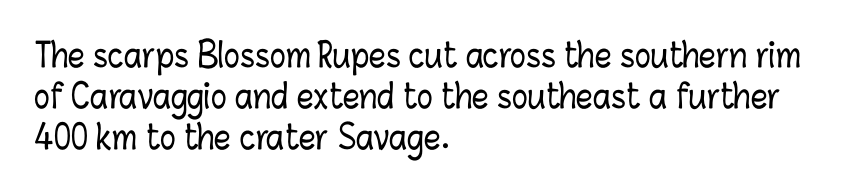
Q: Is the text italic (slanted)? A: No, it is upright.
Q: Is the text underlined? A: No.
Q: How is the paragraph aligned? A: Left-aligned.
Q: Is the spacing between letters normal or unusually wide? A: Normal.
Q: Is the spacing between lines tight, normal or loose? A: Normal.
Q: Width (condensed, normal, or wide)? A: Condensed.
Q: Stroke contrast? A: Low.
Q: x-height? A: Medium.
Q: Monospaced? A: No.
